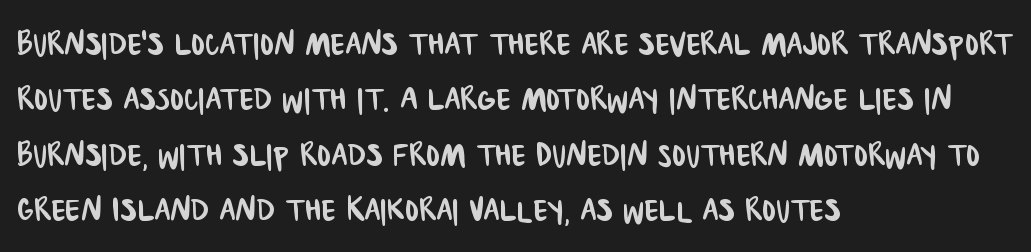
Q: Is the typeface a serif or a sans-serif typeface? A: Sans-serif.
Q: Is the text underlined? A: No.
Q: How is the paragraph aligned? A: Left-aligned.
Q: Is the spacing between letters normal or unusually wide? A: Normal.
Q: Is the spacing between lines tight, normal or loose? A: Normal.
Q: Width (condensed, normal, or wide)? A: Condensed.
Q: Stroke contrast? A: Low.
Q: x-height? A: Large.
Q: Monospaced? A: No.
